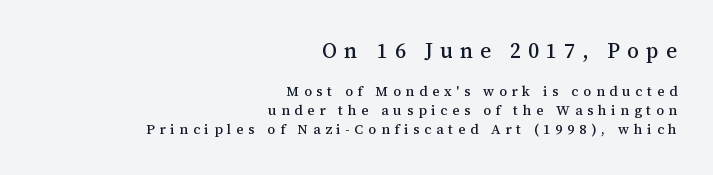
The image shows 21 px text type, upright; set right-aligned, normal line spacing (1.35x), unusually wide letter spacing (+0.34 em), not underlined; the first (top) block is 1.5x larger.
